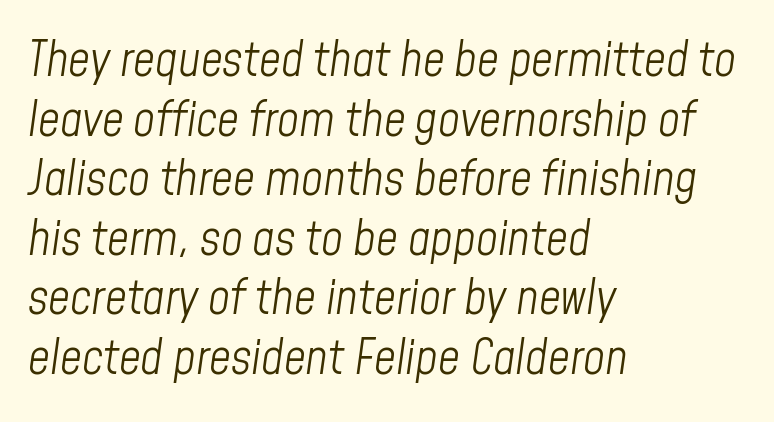
Q: Is the text bold? A: No.
Q: Is the text italic (slanted)? A: Yes, it leans right by about 8 degrees.
Q: Is the text underlined? A: No.
Q: How is the paragraph aligned? A: Left-aligned.
Q: Is the spacing between letters normal or unusually wide? A: Normal.
Q: Width (condensed, normal, or wide)? A: Condensed.
Q: Stroke contrast? A: Low.
Q: x-height? A: Medium.
Q: Monospaced? A: No.
